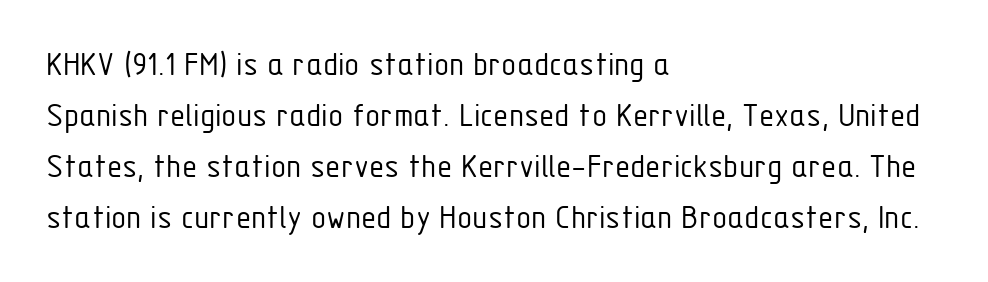
Q: Is the text bold? A: No.
Q: Is the text italic (slanted)? A: No, it is upright.
Q: Is the typeface a serif or a sans-serif typeface? A: Sans-serif.
Q: Is the text underlined? A: No.
Q: How is the paragraph aligned? A: Left-aligned.
Q: Is the spacing between letters normal or unusually wide? A: Normal.
Q: Is the spacing between lines tight, normal or loose? A: Normal.
Q: Width (condensed, normal, or wide)? A: Condensed.
Q: Stroke contrast? A: Low.
Q: x-height? A: Medium.
Q: Monospaced? A: No.
